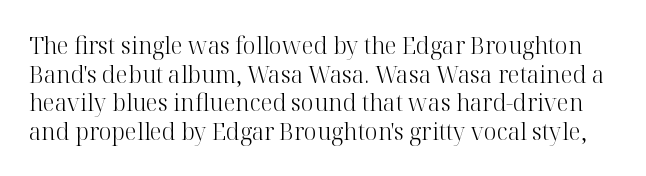
Q: Is the text bold? A: No.
Q: Is the text italic (slanted)? A: No, it is upright.
Q: Is the text underlined? A: No.
Q: Is the spacing between letters normal or unusually wide? A: Normal.
